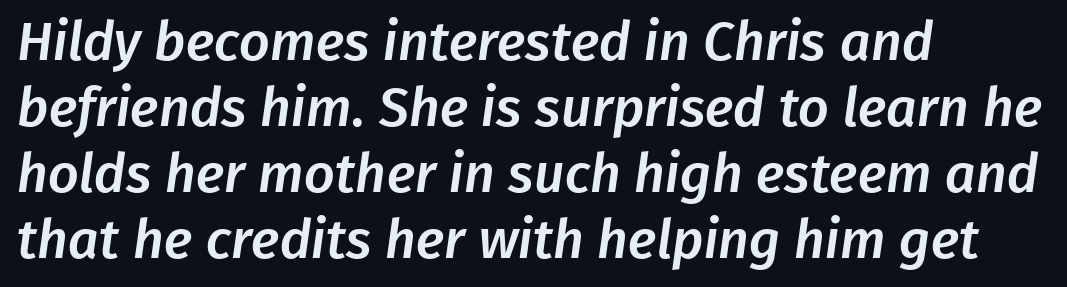
The type is set solid horizontally, with unmodified tracking. Do the characters align in a grid? No, the font is proportional. Descenders hang freely into open space. These lines are set flush left with a ragged right edge. Is this a sans? Yes — the strokes have no serifs.
